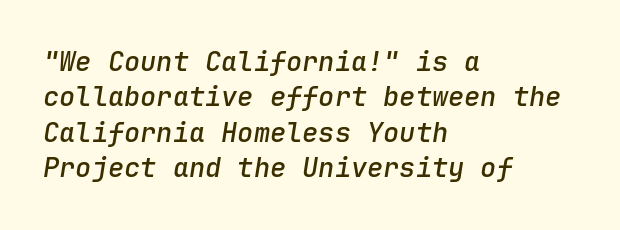
The image shows 27 px text type, italic (leaning right); set left-aligned, normal line spacing (1.31x), normal letter spacing, not underlined.
